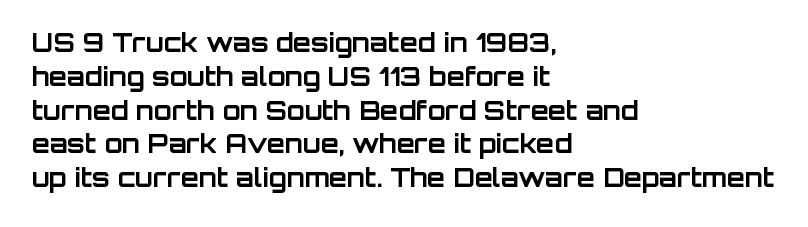
Notice how the stems are strictly vertical — no italics here. The passage shown is emphatically bold. Students, observe: this is what conventionally led text looks like. You could call the tracking neutral — neither tight nor loose. The ragged edge is on the right, which tells us the setting is flush left. Descenders are the only things crossing below the line.
